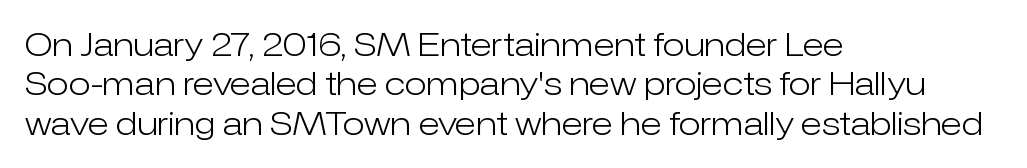
Q: Is the text bold? A: No.
Q: Is the text italic (slanted)? A: No, it is upright.
Q: Is the typeface a serif or a sans-serif typeface? A: Sans-serif.
Q: Is the text underlined? A: No.
Q: How is the paragraph aligned? A: Left-aligned.
Q: Is the spacing between letters normal or unusually wide? A: Normal.
Q: Width (condensed, normal, or wide)? A: Normal.
Q: Stroke contrast? A: Low.
Q: x-height? A: Medium.
Q: Monospaced? A: No.
